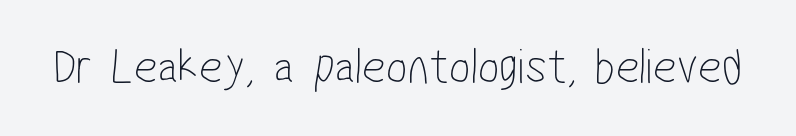
The image shows 51 px thin, condensed sans-serif type; set normal letter spacing, not underlined; low stroke contrast and a medium x-height.
